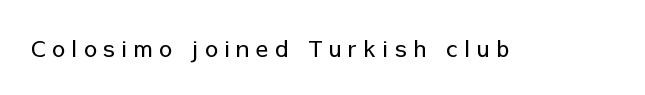
{"italic": "no", "bold": "no", "underline": "no", "letter_spacing": "wide", "letter_spacing_em": 0.29, "glyph_px": 23}
